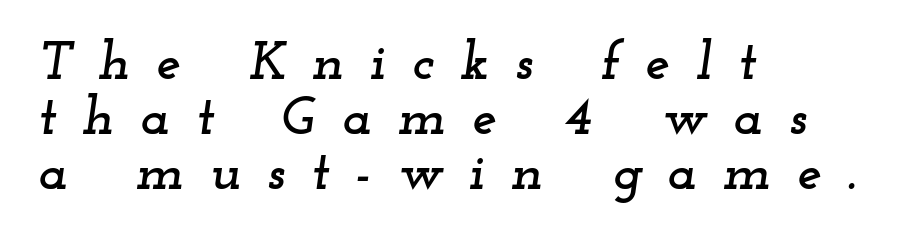
You can tell it's italic because the verticals aren't actually vertical. Each letter keeps its own natural width here, so spacing adapts to shape. Typeset ragged right — the left edge is the straight one. Line spacing here is tight.
